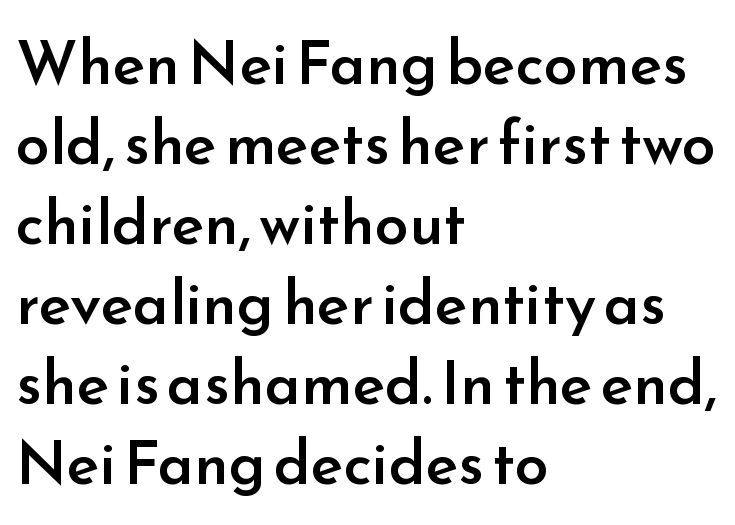
{"serif": "no", "italic": "no", "bold": "semi", "weight": "semibold", "width": "normal", "stroke_contrast": "low", "x_height": "small", "monospaced": "no", "underline": "no", "align": "left", "line_spacing": "normal", "line_spacing_ratio": 1.31, "letter_spacing": "normal", "letter_spacing_em": 0.0, "glyph_px": 61}
